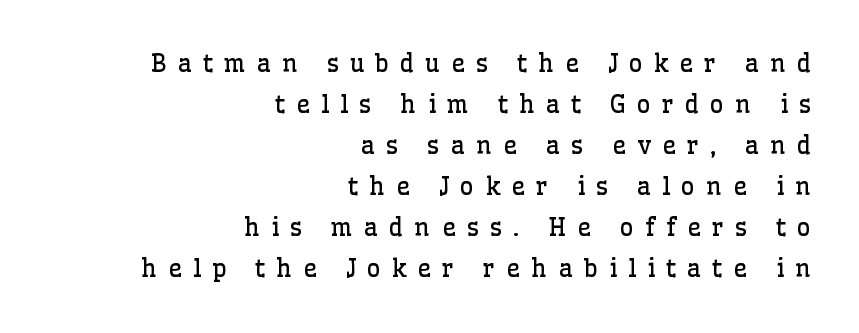
{"italic": "no", "bold": "no", "underline": "no", "align": "right", "line_spacing_ratio": 1.71, "letter_spacing": "wide", "letter_spacing_em": 0.46, "glyph_px": 24}
